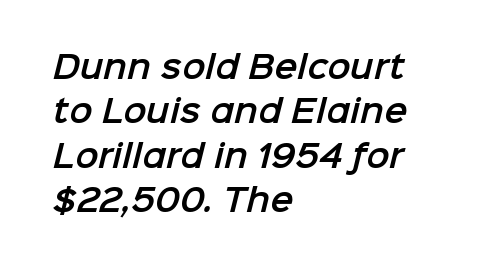
{"serif": "no", "width": "normal", "stroke_contrast": "low", "x_height": "medium", "monospaced": "no", "underline": "no", "align": "left", "line_spacing": "normal", "line_spacing_ratio": 1.43, "letter_spacing": "normal", "letter_spacing_em": 0.0, "glyph_px": 31}
